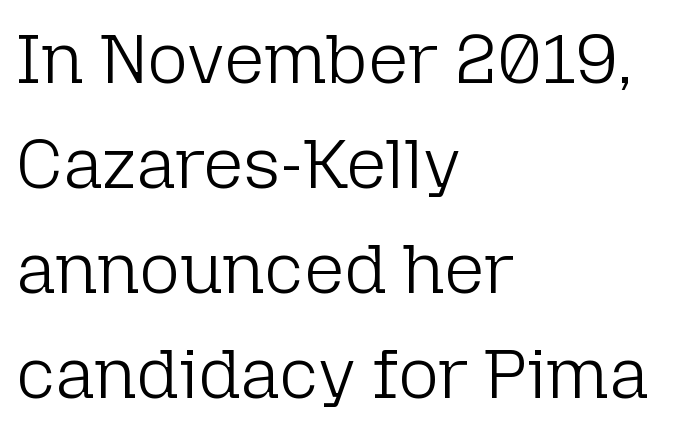
Inter-character spacing is left at the font's built-in metrics. Leftover space on each line is placed entirely after the last word. Quick note: not italic, upright. Evenly set lines give the paragraph a standard silhouette. The letters advance in unequal steps, a hallmark of proportional type.
